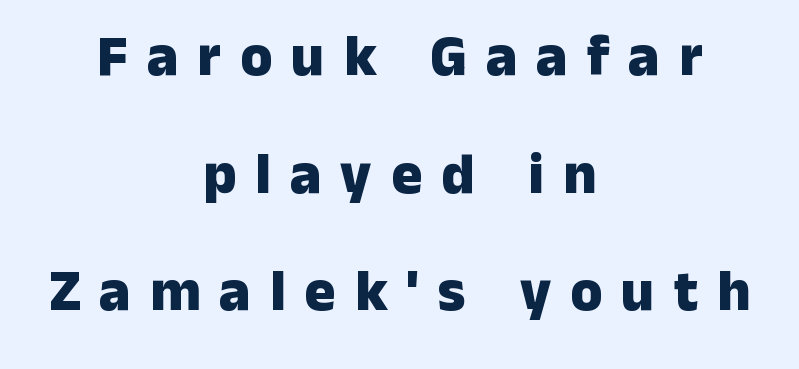
The image shows 58 px heavy sans-serif type, upright; set centered, loose line spacing (2.03x), unusually wide letter spacing (+0.33 em), not underlined; low stroke contrast and a medium x-height.
